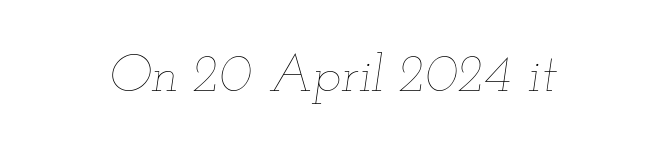
The image shows 53 px thin, wide type, italic (leaning right); set normal letter spacing, not underlined; low stroke contrast and a small x-height.
